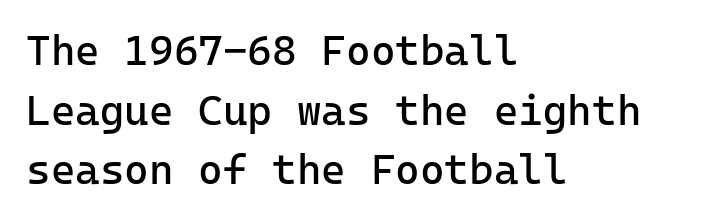
{"serif": "no", "italic": "no", "bold": "no", "weight": "regular", "width": "normal", "stroke_contrast": "low", "x_height": "medium", "monospaced": "yes", "underline": "no", "align": "left", "line_spacing": "normal", "line_spacing_ratio": 1.42, "letter_spacing": "normal", "letter_spacing_em": 0.0, "glyph_px": 42}
